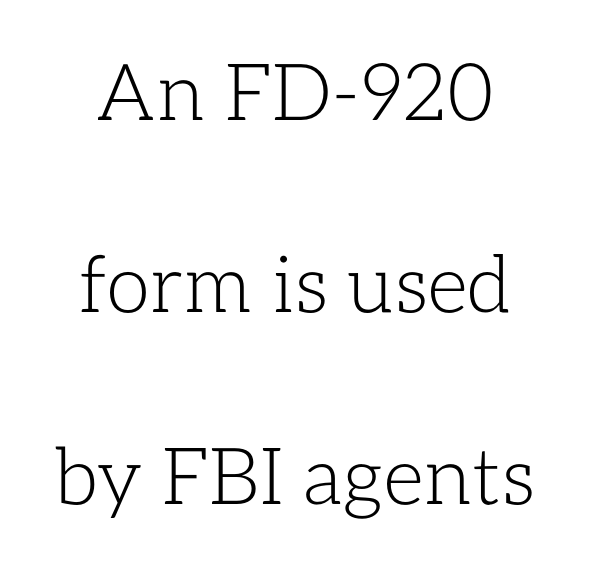
The image shows 79 px light type, upright; set loose line spacing (2.43x), normal letter spacing, not underlined; low stroke contrast and a medium x-height.
